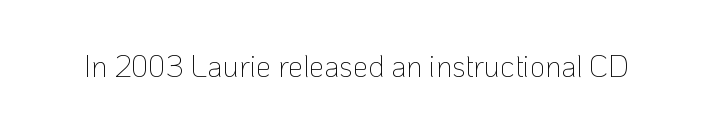
The image shows 30 px thin sans-serif type, upright; set normal letter spacing, not underlined; low stroke contrast and a medium x-height.
